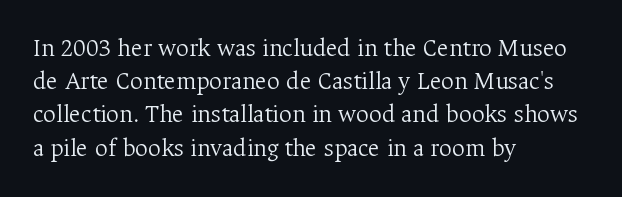
These lines sit exactly where default settings would place them. Decoration check: the copy has no underline. The typeface has the unassuming heft of standard copy or less. Horizontal alignment here is leftward, the default for most running prose.
